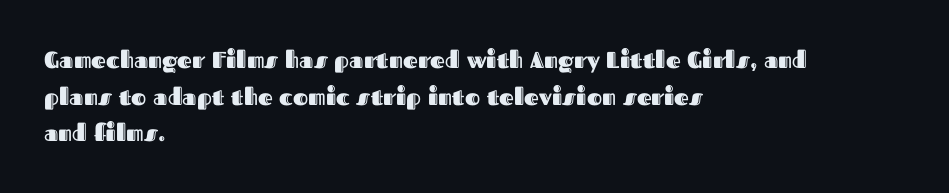
Rendered with straight, roman letterforms. Notice how the passage keeps a crisp vertical edge on the left only. A typesetter would call this leading conventional body-copy spacing. Is the letter spacing exaggerated? No — it looks like the ordinary default.
